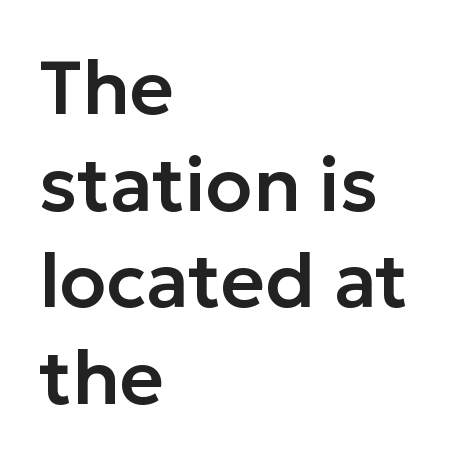
Rendered with straight, roman letterforms. The string is rendered with underlining switched off. Visually the block forms a straight wall on the left and a jagged coastline on the right. What's the leading like? Ordinary, nothing unusual. Is this a sans? Yes — the strokes have no serifs.
